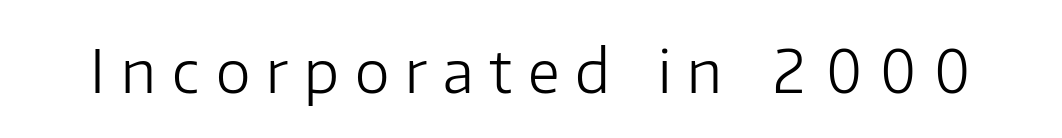
Q: Is the text bold? A: No.
Q: Is the text italic (slanted)? A: No, it is upright.
Q: Is the typeface a serif or a sans-serif typeface? A: Sans-serif.
Q: Is the text underlined? A: No.
Q: Is the spacing between letters normal or unusually wide? A: Unusually wide.
Q: Width (condensed, normal, or wide)? A: Normal.
Q: Stroke contrast? A: Low.
Q: x-height? A: Medium.
Q: Monospaced? A: No.
